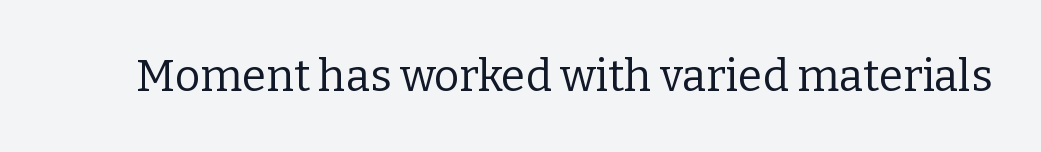
The type sits square on the baseline with zero lean. Standard letterfit; no display-style spreading of the glyphs. Decoration check: the copy has no underline. Little horizontal feet cap the strokes, marking this as serif type. Ink coverage per letter is moderate at most.
